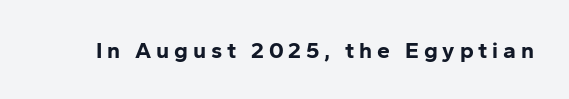
Q: Is the text bold? A: Yes.
Q: Is the text italic (slanted)? A: No, it is upright.
Q: Is the text underlined? A: No.
Q: Is the spacing between letters normal or unusually wide? A: Unusually wide.
